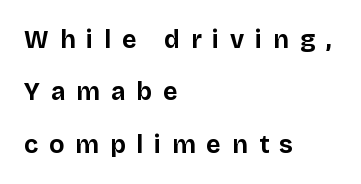
Reading down the block, your eye returns to a fixed left position each line. Between one letter and the next there's a generous, obvious gap. Airy leading. Look at the stroke-to-counter ratio: heavy, a bold.
